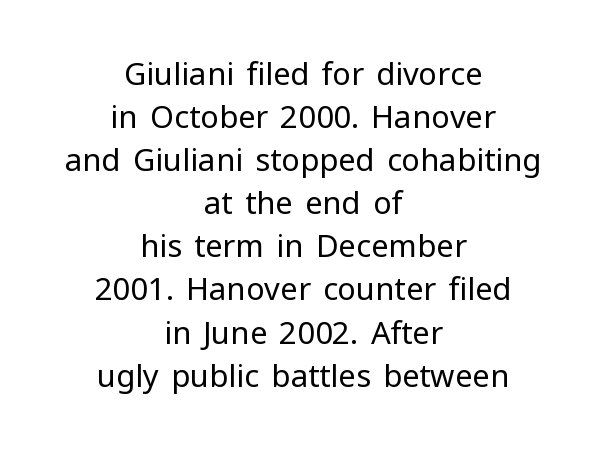
The image shows 31 px regular-weight sans-serif type, upright; set centered, normal line spacing (1.39x), normal letter spacing, not underlined; low stroke contrast and a medium x-height.
